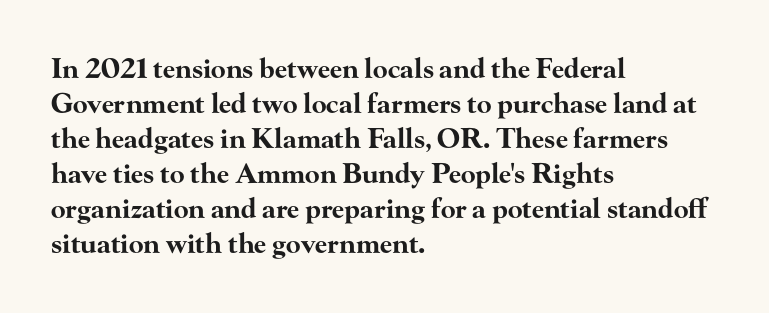
Q: Is the text bold? A: Yes.
Q: Is the text italic (slanted)? A: No, it is upright.
Q: Is the text underlined? A: No.
Q: How is the paragraph aligned? A: Left-aligned.
Q: Is the spacing between letters normal or unusually wide? A: Normal.
Q: Is the spacing between lines tight, normal or loose? A: Normal.
